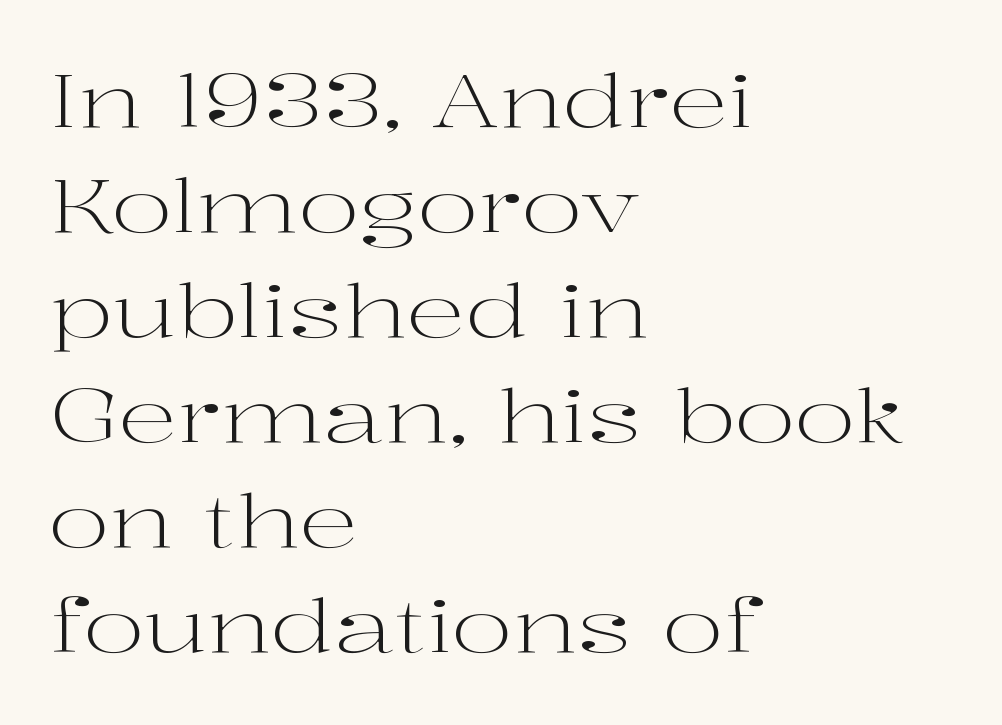
This sample uses an upright cut, with every glyph sitting square on the baseline. Short note: letters normally spaced. The rag falls on the right side of this text block. Is this a sans? No — the strokes have serifs. Proportional: the letters do not fall into vertical columns. These glyphs show unthickened strokes, regular width or finer.
